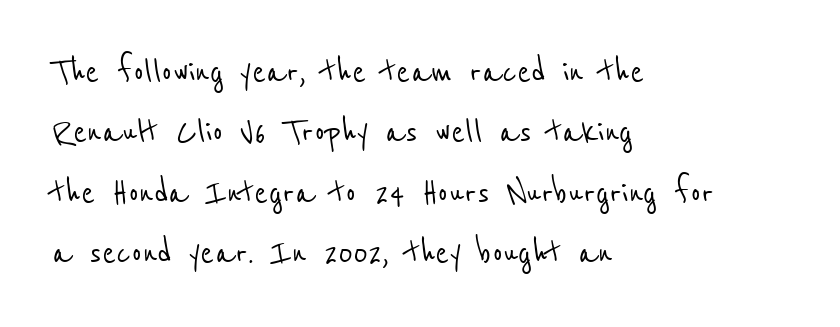
Q: Is the typeface a serif or a sans-serif typeface? A: Sans-serif.
Q: Is the text underlined? A: No.
Q: How is the paragraph aligned? A: Left-aligned.
Q: Is the spacing between letters normal or unusually wide? A: Normal.
Q: Is the spacing between lines tight, normal or loose? A: Normal.
Q: Width (condensed, normal, or wide)? A: Condensed.
Q: Stroke contrast? A: Low.
Q: x-height? A: Medium.
Q: Monospaced? A: No.
